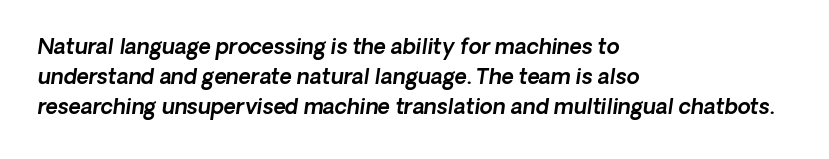
Q: Is the text underlined? A: No.
Q: How is the paragraph aligned? A: Left-aligned.
Q: Is the spacing between letters normal or unusually wide? A: Normal.
Q: Is the spacing between lines tight, normal or loose? A: Normal.
